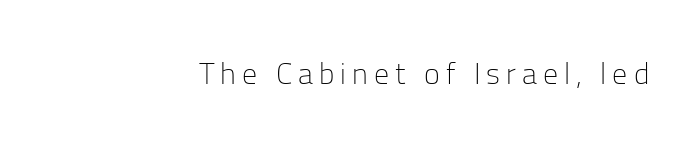
The typography opts for an upright posture over an oblique one. No extra ink here — the face is not bold. What stands out about the letter spacing? Its width — letters are far apart. A typesetter would label this face a sans.
